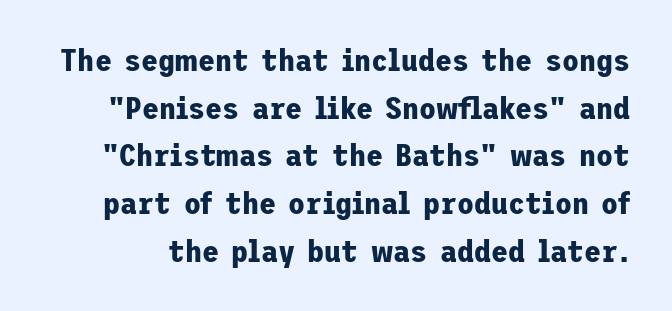
Every stem runs plumb, perpendicular to the baseline. Beneath every word, the page is bare. The glyphs in this specimen are sans serif. The rendering keeps characters at their native spacing. The line-height multiplier appears to be the usual default.
